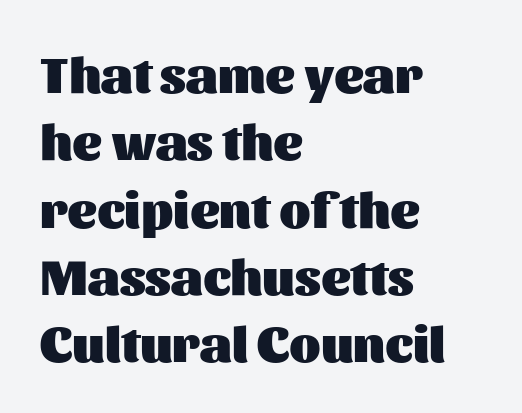
{"serif": "no", "italic": "no", "bold": "yes", "weight": "heavy", "width": "normal", "stroke_contrast": "medium", "x_height": "medium", "monospaced": "no", "underline": "no", "align": "left", "line_spacing": "normal", "line_spacing_ratio": 1.32, "letter_spacing": "normal", "letter_spacing_em": 0.0, "glyph_px": 51}
